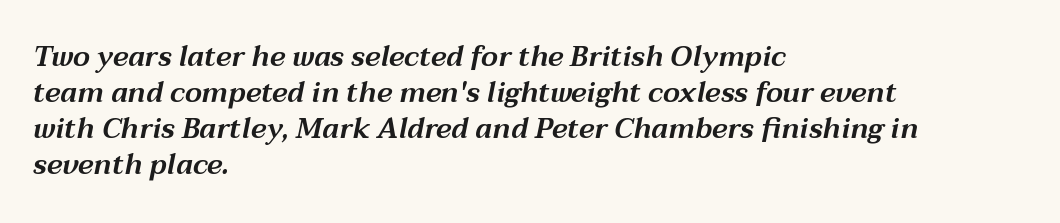
Q: Is the text italic (slanted)? A: Yes, it leans right by about 12 degrees.
Q: Is the text underlined? A: No.
Q: How is the paragraph aligned? A: Left-aligned.
Q: Is the spacing between letters normal or unusually wide? A: Normal.
Q: Is the spacing between lines tight, normal or loose? A: Normal.
Q: Width (condensed, normal, or wide)? A: Wide.
Q: Stroke contrast? A: Medium.
Q: x-height? A: Medium.
Q: Monospaced? A: No.
